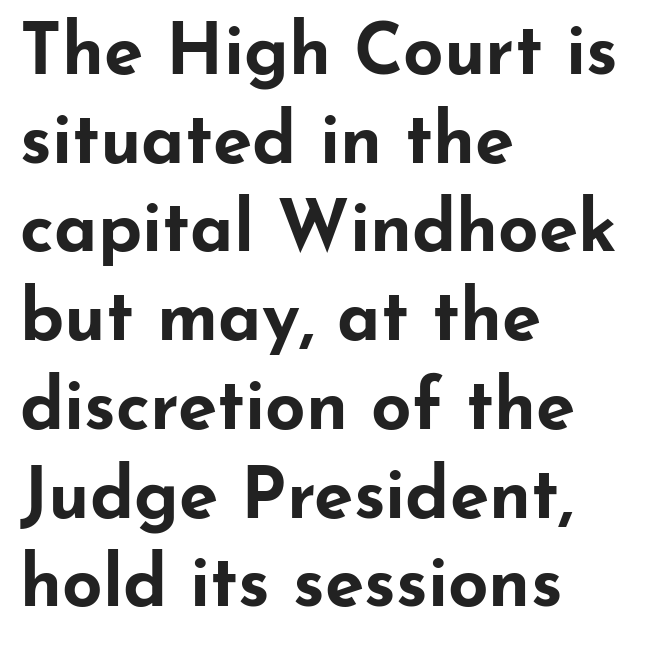
Unlike a traditional serif, this face leaves its strokes unadorned. Stroke thickness is high; the sample reads as a true bold. This sample has the flowing, uneven cadence of proportional lettering. Upright lettering throughout. Each word holds together tightly as a unit, with standard inter-letter gaps.
